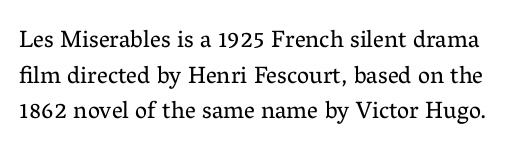
The image shows 24 px text type, upright; set normal line spacing (1.48x), normal letter spacing, not underlined.
